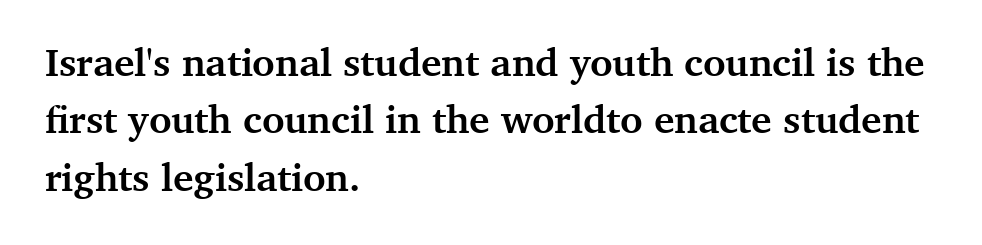
{"serif": "yes", "italic": "no", "bold": "yes", "weight": "semibold", "width": "normal", "stroke_contrast": "medium", "x_height": "medium", "monospaced": "no", "underline": "no", "align": "left", "line_spacing": "normal", "line_spacing_ratio": 1.47, "letter_spacing": "normal", "letter_spacing_em": 0.0, "glyph_px": 39}
